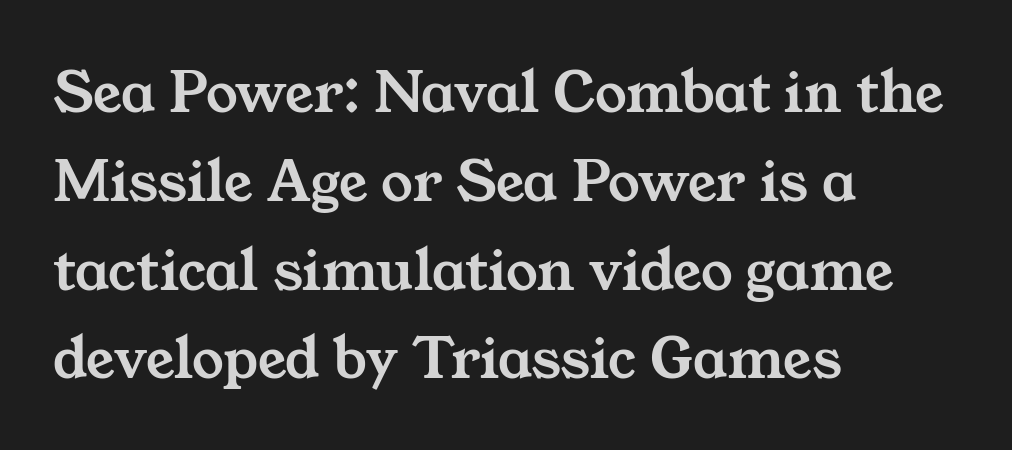
The image shows 63 px wide serif type; set left-aligned, normal line spacing (1.41x), normal letter spacing, not underlined; medium stroke contrast and a medium x-height.
